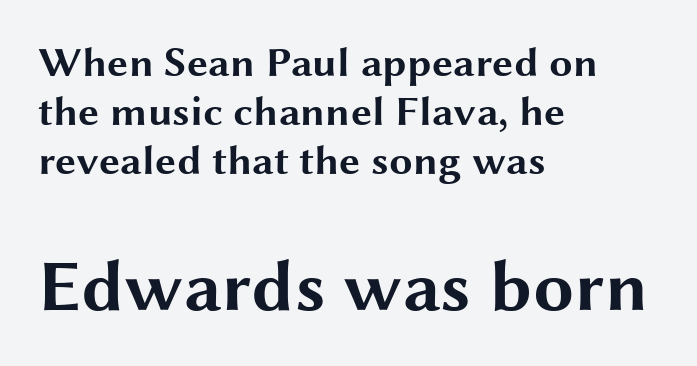
{"serif": "no", "italic": "no", "bold": "yes", "weight": "bold", "width": "wide", "stroke_contrast": "medium", "x_height": "medium", "monospaced": "no", "underline": "no", "align": "left", "line_spacing_ratio": 1.17, "letter_spacing": "normal", "letter_spacing_em": 0.0, "larger_block": "second", "size_ratio": 1.74, "glyph_px": 73}
